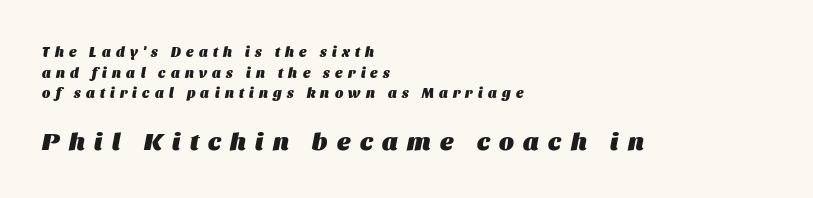
Each new line begins a customary step beneath the previous one. The designer gave the closing block more size than the opening block. This sample uses expanded letter spacing, leaving extra air between glyphs. The passage shown is not underscored anywhere. Is the type bold? Yes — the strokes are clearly thick and heavy. The lettering tilts uniformly, giving the passage an italic look.
